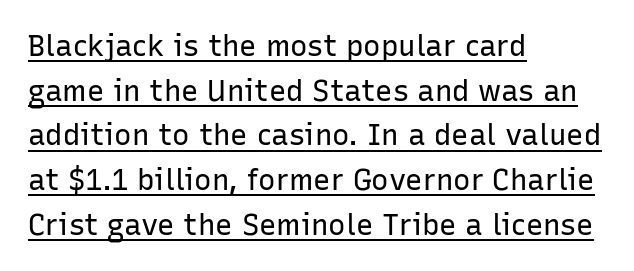
Each line starts at the same left margin while the right side varies. Every character sits straight up, as roman type does. The passage shown is typeset with a sans-serif family. The passage shown is underscored from start to finish. Honestly, the row spacing looks completely unremarkable. Short note: letters normally spaced.
